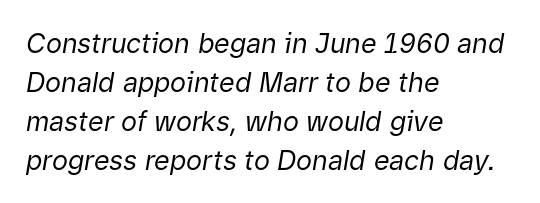
{"italic": "yes", "lean": "right", "slant_degrees": 9, "bold": "no", "underline": "no", "align": "left", "line_spacing": "normal", "line_spacing_ratio": 1.44, "letter_spacing": "normal", "letter_spacing_em": 0.0, "glyph_px": 27}
